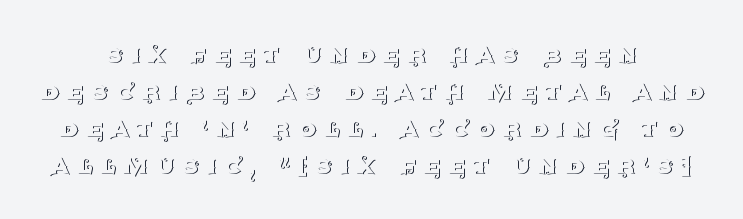
The image shows 29 px thin serif type, upright; set normal line spacing (1.28x), unusually wide letter spacing (+0.27 em), not underlined; medium stroke contrast and a large x-height.
